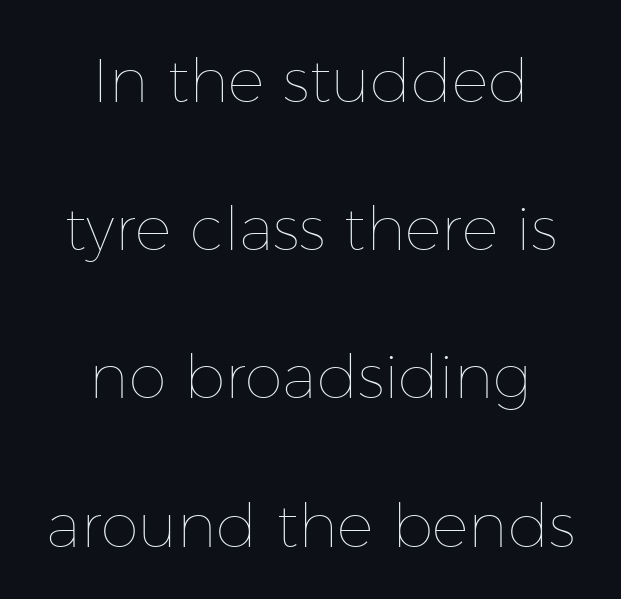
The space beneath each line is pristine and unruled. These lines stack symmetrically, like a column narrowing and widening about its center. Do the letters lean? They stand straight. Weight class: somewhere from thin through regular. Is there much room between lines? Yes — plenty of vertical air separates them. Character widths vary here, with narrow letters taking less room than wide ones.
